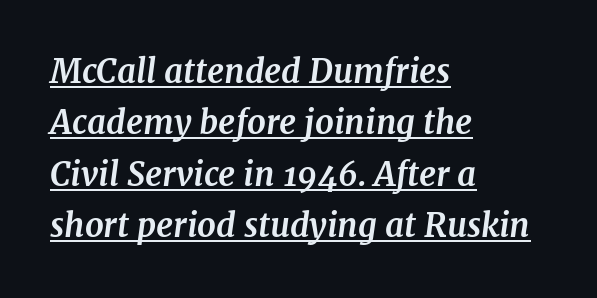
The image shows 33 px bold serif type, italic (leaning right); set left-aligned, normal line spacing (1.56x), normal letter spacing, underlined; medium stroke contrast and a medium x-height.
